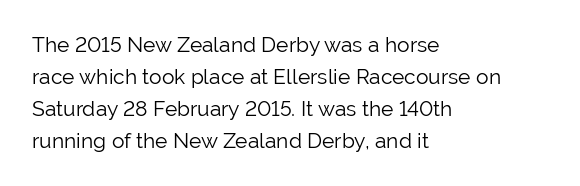
The image shows 21 px text type, upright; set left-aligned, normal line spacing (1.53x), normal letter spacing, not underlined.
